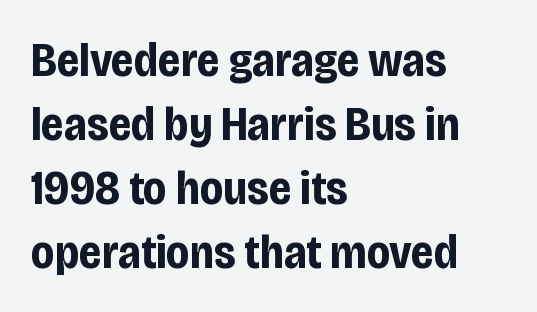
{"serif": "no", "italic": "no", "bold": "yes", "weight": "bold", "width": "condensed", "stroke_contrast": "low", "x_height": "large", "monospaced": "no", "underline": "no", "align": "left", "line_spacing": "normal", "line_spacing_ratio": 1.33, "letter_spacing": "normal", "letter_spacing_em": 0.0, "glyph_px": 48}
